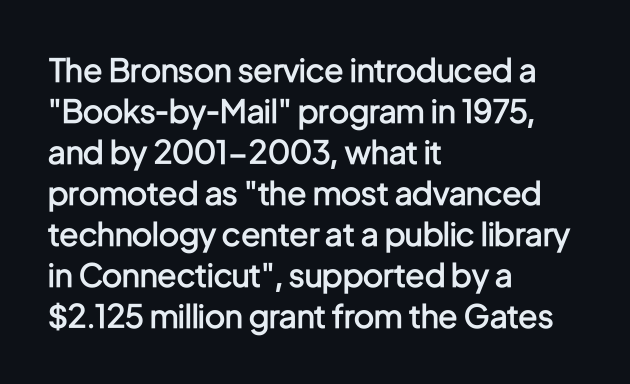
The image shows 32 px semibold, condensed sans-serif type, upright; set left-aligned, normal line spacing (1.28x), normal letter spacing, not underlined; low stroke contrast and a medium x-height.
